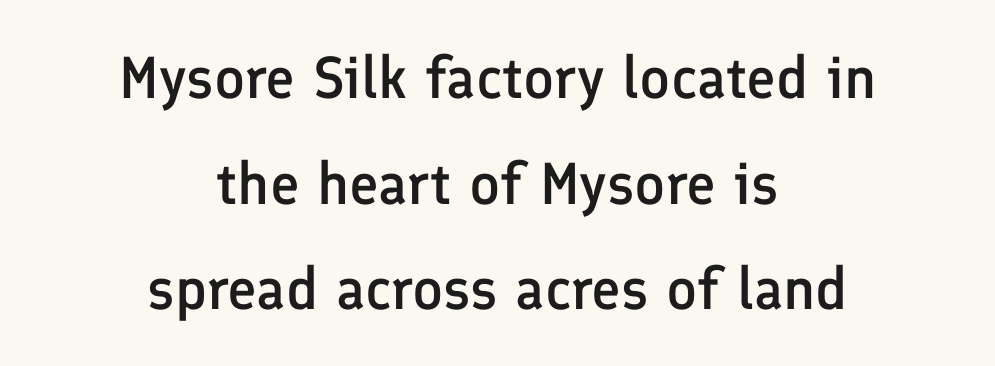
These lines stack symmetrically, like a column narrowing and widening about its center. The letterforms sit shoulder to shoulder at normal distance. Nothing sits at the stroke ends, so this counts as sans-serif. Ascenders rise straight up at ninety degrees.
